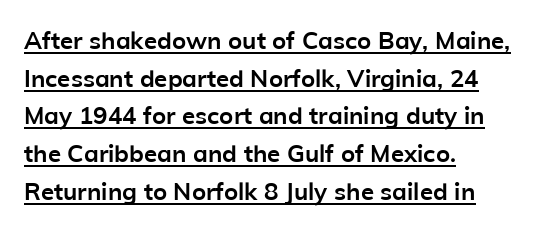
{"italic": "no", "bold": "yes", "underline": "yes", "align": "left", "line_spacing": "normal", "line_spacing_ratio": 1.57, "letter_spacing": "normal", "letter_spacing_em": 0.0, "glyph_px": 24}
